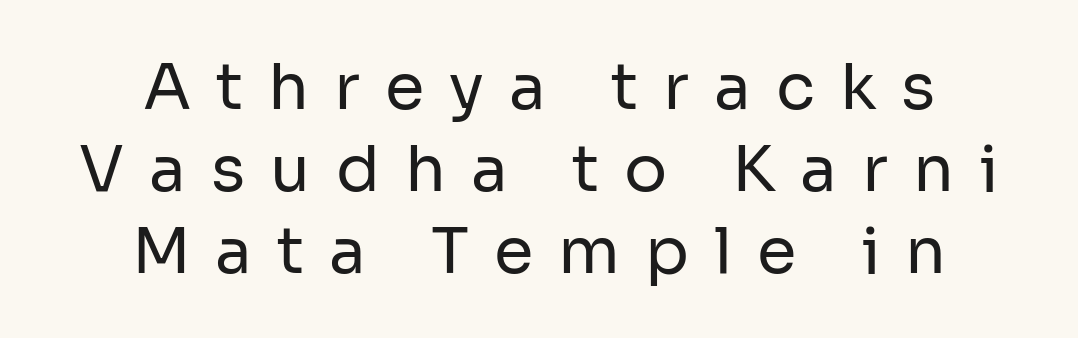
The letters stand upright; this is a roman face. To sum up the face: it is a sans, with no serifs. Bare-footed words on every line. The letters are spread apart with noticeably loose tracking.
